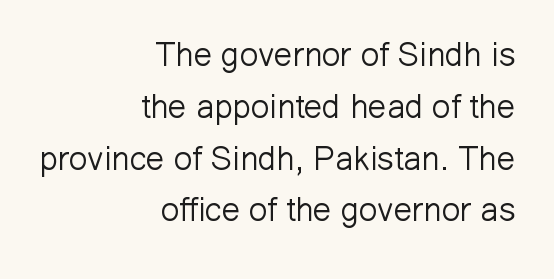
{"serif": "no", "italic": "no", "bold": "no", "weight": "light", "width": "normal", "stroke_contrast": "low", "x_height": "medium", "monospaced": "no", "underline": "no", "align": "right", "line_spacing": "normal", "line_spacing_ratio": 1.57, "letter_spacing": "normal", "letter_spacing_em": 0.0, "glyph_px": 33}
